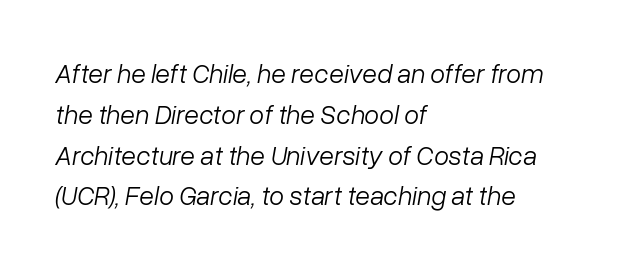
The image shows 27 px text type, italic (leaning right); set left-aligned, normal line spacing (1.51x), normal letter spacing, not underlined.
